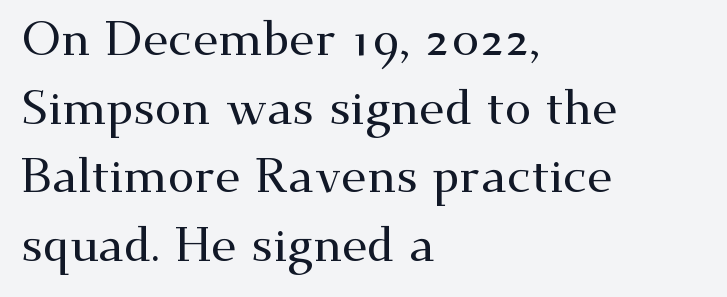
The image shows 48 px wide serif type, upright; set left-aligned, normal line spacing (1.43x), normal letter spacing, not underlined; medium stroke contrast and a small x-height.
